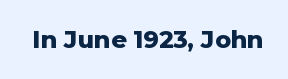
The image shows 24 px bold type, upright; set normal letter spacing, not underlined.
